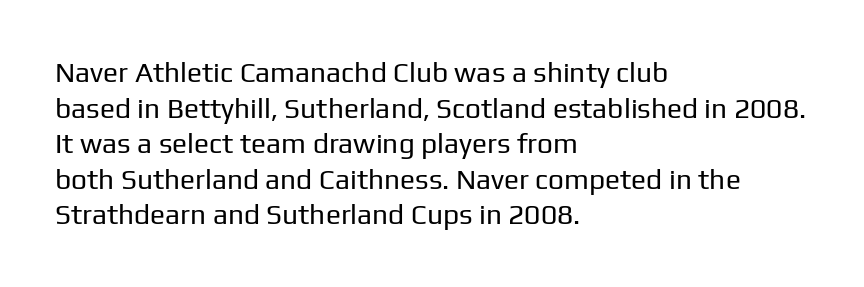
Q: Is the text bold? A: No.
Q: Is the text italic (slanted)? A: No, it is upright.
Q: Is the typeface a serif or a sans-serif typeface? A: Sans-serif.
Q: Is the text underlined? A: No.
Q: How is the paragraph aligned? A: Left-aligned.
Q: Is the spacing between letters normal or unusually wide? A: Normal.
Q: Is the spacing between lines tight, normal or loose? A: Normal.
Q: Width (condensed, normal, or wide)? A: Normal.
Q: Stroke contrast? A: Low.
Q: x-height? A: Medium.
Q: Monospaced? A: No.
